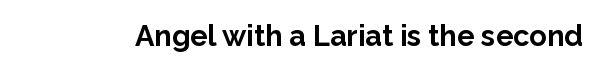
Every stem runs plumb, perpendicular to the baseline. The letters carry no serifs — their stems end cleanly without finishing strokes. The rendering uses natural spacing where letterforms have individual widths. Typographic density is high because the face is bold. Characters follow at the spacing the type designer built in. Any mark beneath the type? The region is blank.
